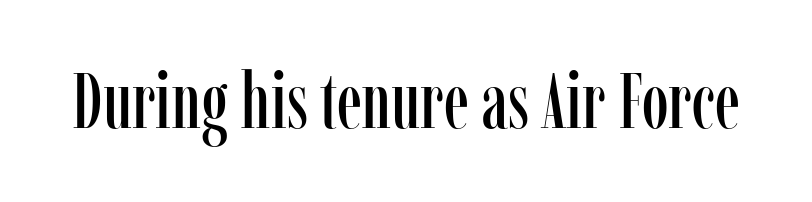
{"serif": "yes", "italic": "no", "width": "condensed", "stroke_contrast": "low", "x_height": "medium", "monospaced": "no", "underline": "no", "letter_spacing": "normal", "letter_spacing_em": 0.0, "glyph_px": 77}
